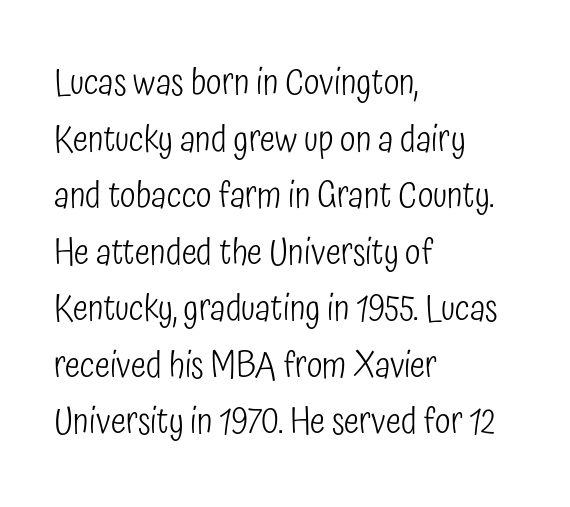
The image shows 36 px light, condensed sans-serif type, upright; set left-aligned, normal line spacing (1.57x), normal letter spacing, not underlined; low stroke contrast and a medium x-height.
